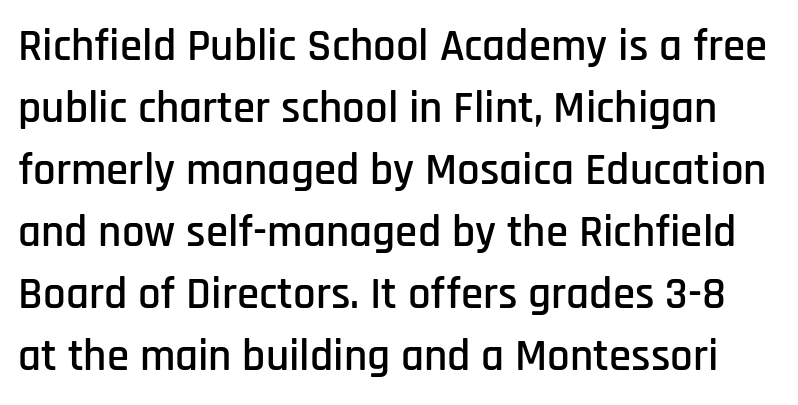
{"serif": "no", "italic": "no", "width": "condensed", "stroke_contrast": "low", "x_height": "large", "monospaced": "no", "underline": "no", "line_spacing": "normal", "line_spacing_ratio": 1.38, "letter_spacing": "normal", "letter_spacing_em": 0.0, "glyph_px": 45}
